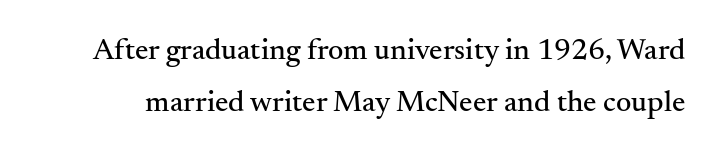
{"serif": "yes", "italic": "no", "width": "normal", "stroke_contrast": "medium", "x_height": "small", "monospaced": "no", "underline": "no", "line_spacing_ratio": 1.75, "letter_spacing": "normal", "letter_spacing_em": 0.0, "glyph_px": 30}
